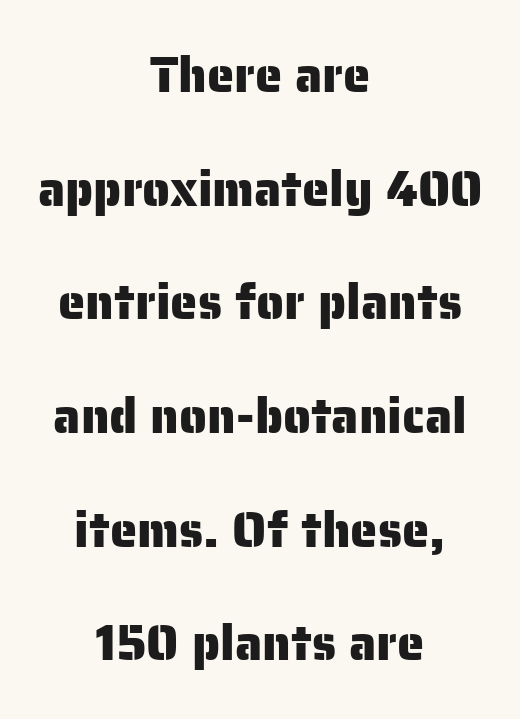
{"serif": "no", "italic": "no", "width": "normal", "stroke_contrast": "low", "x_height": "medium", "monospaced": "no", "underline": "no", "align": "center", "line_spacing": "loose", "line_spacing_ratio": 2.32, "letter_spacing": "normal", "letter_spacing_em": 0.0, "glyph_px": 49}
